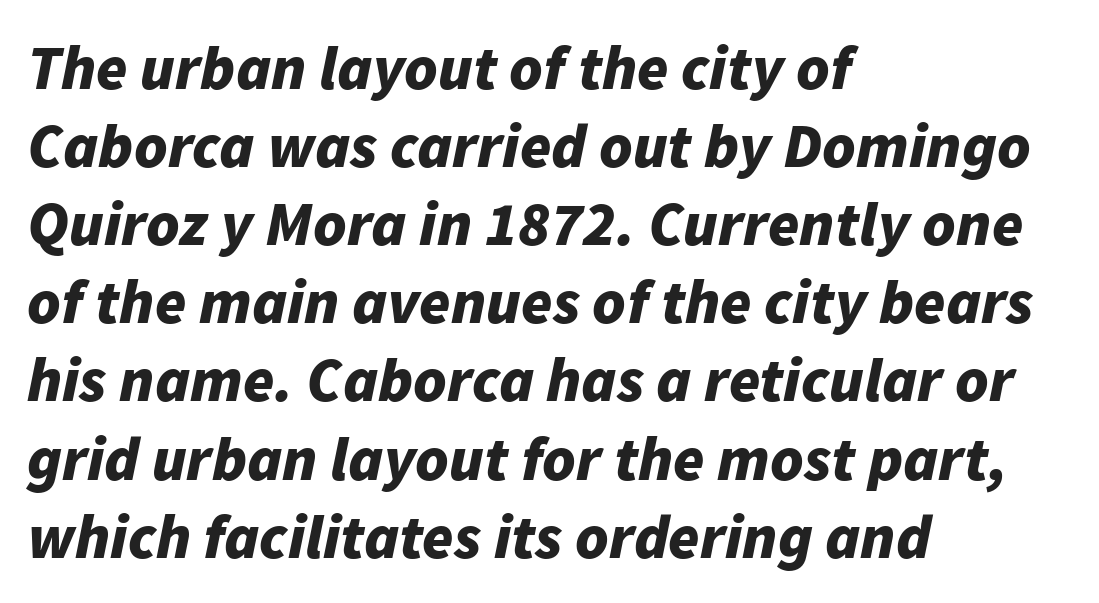
{"italic": "yes", "lean": "right", "slant_degrees": 11, "bold": "yes", "weight": "bold", "width": "normal", "stroke_contrast": "low", "x_height": "medium", "monospaced": "no", "underline": "no", "align": "left", "line_spacing_ratio": 1.24, "letter_spacing": "normal", "letter_spacing_em": 0.0, "glyph_px": 63}
